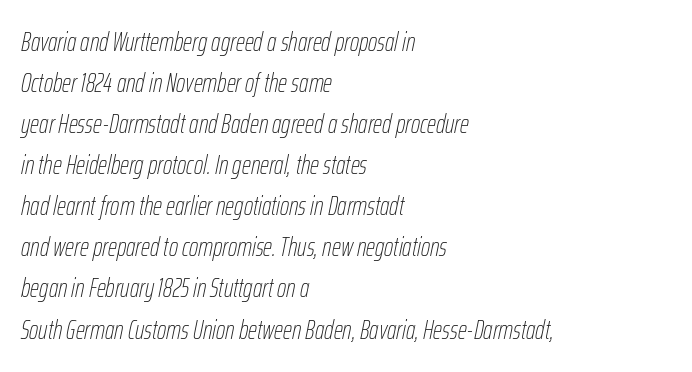
The image shows 26 px text type, italic (leaning right); set left-aligned, normal line spacing (1.58x), normal letter spacing, not underlined.
